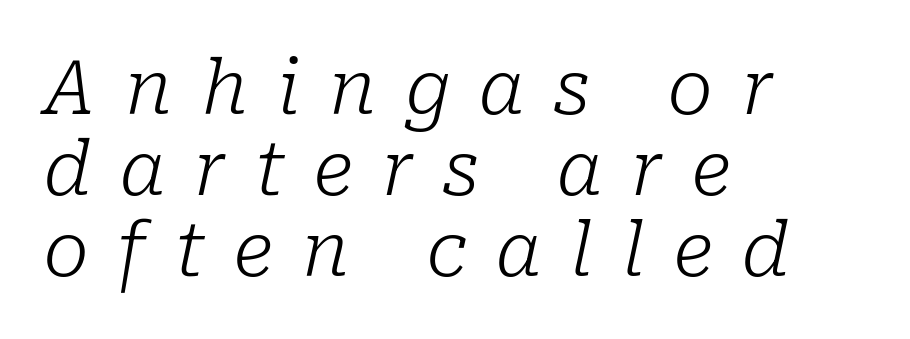
Q: Is the text bold? A: No.
Q: Is the text italic (slanted)? A: Yes, it leans right by about 10 degrees.
Q: Is the typeface a serif or a sans-serif typeface? A: Serif.
Q: Is the text underlined? A: No.
Q: How is the paragraph aligned? A: Left-aligned.
Q: Is the spacing between letters normal or unusually wide? A: Unusually wide.
Q: Is the spacing between lines tight, normal or loose? A: Tight.
Q: Width (condensed, normal, or wide)? A: Normal.
Q: Stroke contrast? A: Low.
Q: x-height? A: Medium.
Q: Monospaced? A: No.
